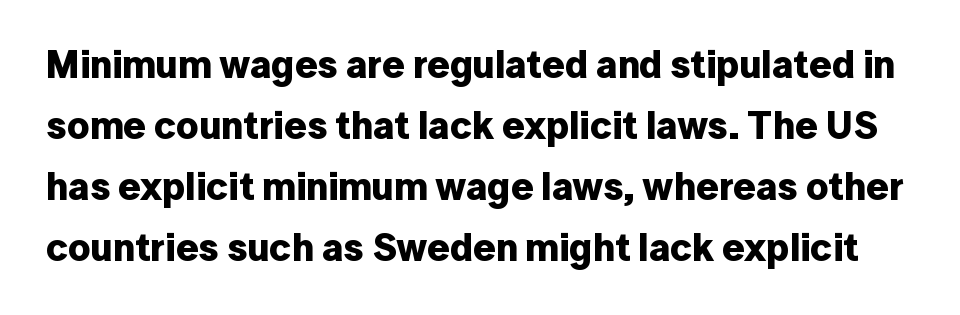
Q: Is the text bold? A: Yes.
Q: Is the text italic (slanted)? A: No, it is upright.
Q: Is the typeface a serif or a sans-serif typeface? A: Sans-serif.
Q: Is the text underlined? A: No.
Q: Is the spacing between letters normal or unusually wide? A: Normal.
Q: Is the spacing between lines tight, normal or loose? A: Normal.
Q: Width (condensed, normal, or wide)? A: Normal.
Q: Stroke contrast? A: Low.
Q: x-height? A: Medium.
Q: Monospaced? A: No.
